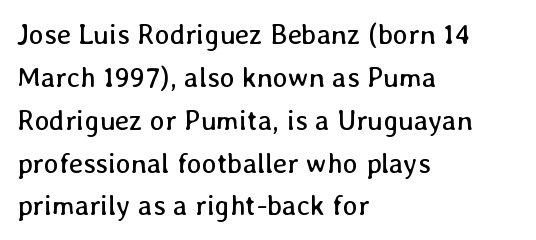
Left-aligned paragraph, ragged on the right. The passage shown is not underscored anywhere. Think of a printed novel: that variable character pitch is what you see here. The block of text has a typical density, with ordinary space between rows.
